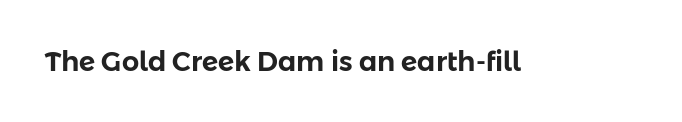
{"italic": "no", "underline": "no", "letter_spacing": "normal", "letter_spacing_em": 0.0, "glyph_px": 27}
